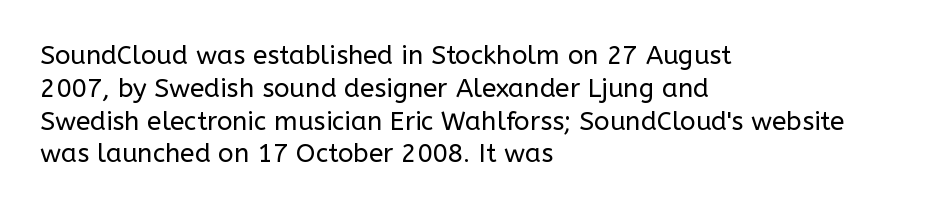
Q: Is the text bold? A: No.
Q: Is the text italic (slanted)? A: No, it is upright.
Q: Is the text underlined? A: No.
Q: How is the paragraph aligned? A: Left-aligned.
Q: Is the spacing between letters normal or unusually wide? A: Normal.
Q: Is the spacing between lines tight, normal or loose? A: Normal.
